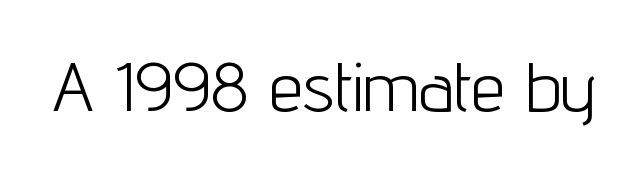
The image shows 69 px light, condensed sans-serif type, upright; set normal letter spacing, not underlined; low stroke contrast and a medium x-height.
